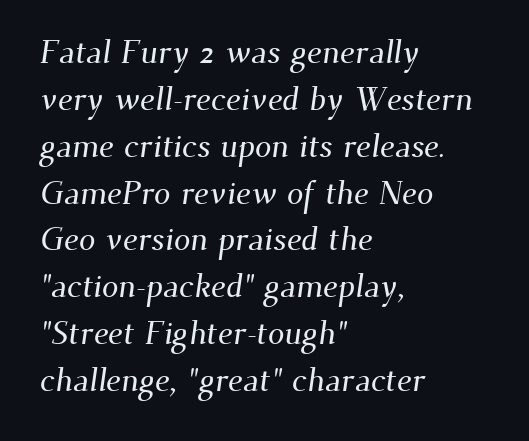
Q: Is the typeface a serif or a sans-serif typeface? A: Serif.
Q: Is the text underlined? A: No.
Q: How is the paragraph aligned? A: Left-aligned.
Q: Is the spacing between letters normal or unusually wide? A: Normal.
Q: Is the spacing between lines tight, normal or loose? A: Normal.
Q: Width (condensed, normal, or wide)? A: Normal.
Q: Stroke contrast? A: Medium.
Q: x-height? A: Small.
Q: Monospaced? A: No.
